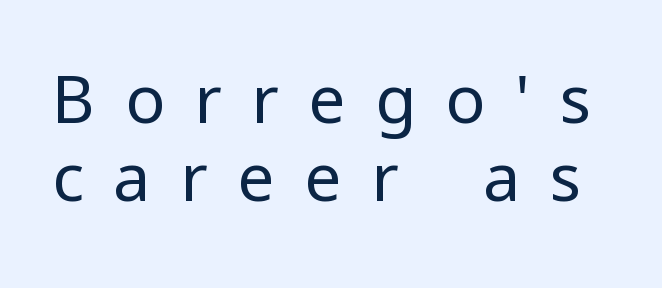
{"serif": "no", "italic": "no", "bold": "no", "weight": "regular", "width": "normal", "stroke_contrast": "low", "x_height": "medium", "monospaced": "no", "underline": "no", "line_spacing_ratio": 1.18, "letter_spacing": "wide", "letter_spacing_em": 0.45, "glyph_px": 66}
